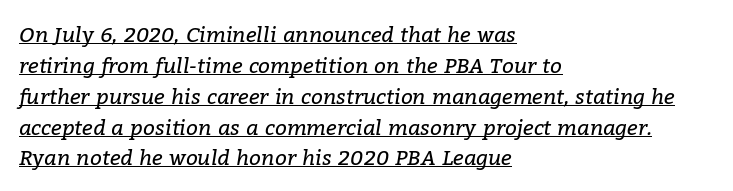
{"italic": "yes", "lean": "right", "slant_degrees": 9, "bold": "no", "underline": "yes", "align": "left", "line_spacing": "normal", "line_spacing_ratio": 1.47, "letter_spacing": "normal", "letter_spacing_em": 0.0, "glyph_px": 21}
